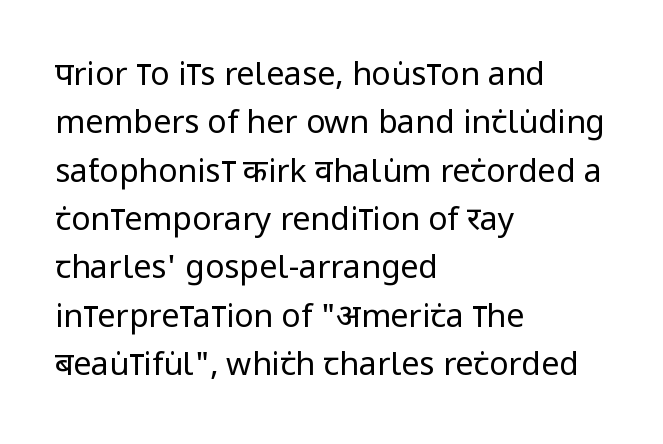
{"serif": "no", "italic": "no", "bold": "no", "weight": "regular", "width": "condensed", "stroke_contrast": "low", "x_height": "large", "monospaced": "no", "underline": "no", "align": "left", "line_spacing": "normal", "line_spacing_ratio": 1.51, "letter_spacing": "normal", "letter_spacing_em": 0.0, "glyph_px": 32}
